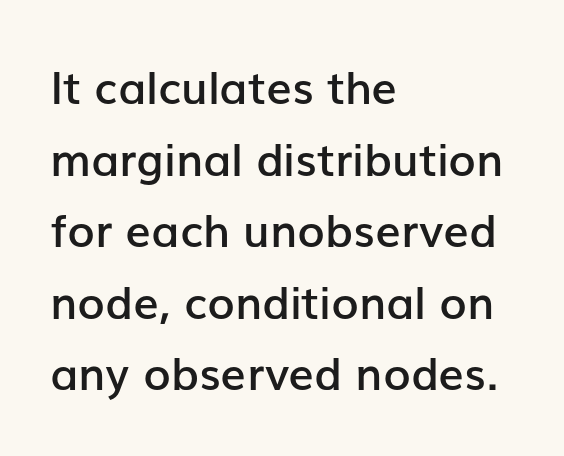
The letters stand upright; this is a roman face. Compared with a centered layout, this one pins lines to the left instead. The face used here is a semibold: visibly heavier than regular, lighter than bold. Examine the stroke ends and you'll find no serifs.
